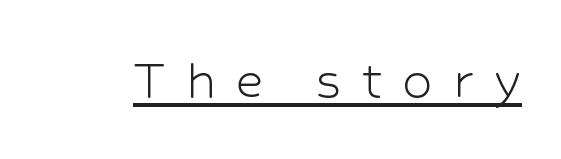
The image shows 61 px light sans-serif type, upright; set unusually wide letter spacing (+0.32 em), underlined; low stroke contrast and a medium x-height.
